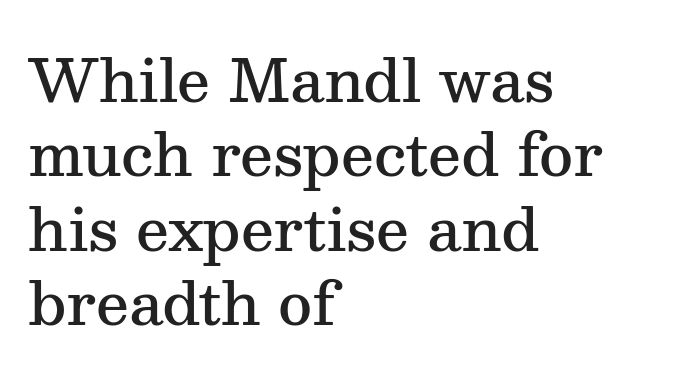
Q: Is the text bold? A: Semi-bold.
Q: Is the text italic (slanted)? A: No, it is upright.
Q: Is the typeface a serif or a sans-serif typeface? A: Serif.
Q: Is the text underlined? A: No.
Q: How is the paragraph aligned? A: Left-aligned.
Q: Is the spacing between letters normal or unusually wide? A: Normal.
Q: Is the spacing between lines tight, normal or loose? A: Normal.
Q: Width (condensed, normal, or wide)? A: Normal.
Q: Stroke contrast? A: Medium.
Q: x-height? A: Medium.
Q: Monospaced? A: No.
